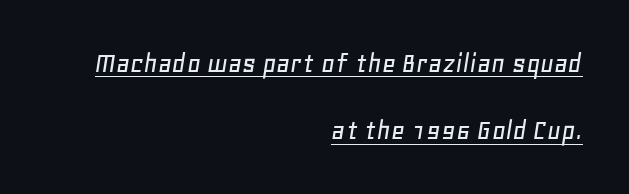
Q: Is the text italic (slanted)? A: Yes, it leans right by about 11 degrees.
Q: Is the text underlined? A: Yes.
Q: How is the paragraph aligned? A: Right-aligned.
Q: Is the spacing between letters normal or unusually wide? A: Normal.
Q: Is the spacing between lines tight, normal or loose? A: Loose.
Q: Width (condensed, normal, or wide)? A: Normal.
Q: Stroke contrast? A: Low.
Q: x-height? A: Large.
Q: Monospaced? A: No.
